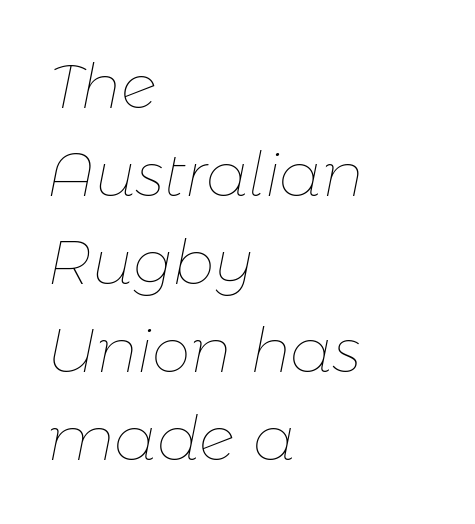
The image shows 62 px thin type, italic (leaning right); set left-aligned, normal line spacing (1.42x), normal letter spacing, not underlined; low stroke contrast and a medium x-height.
